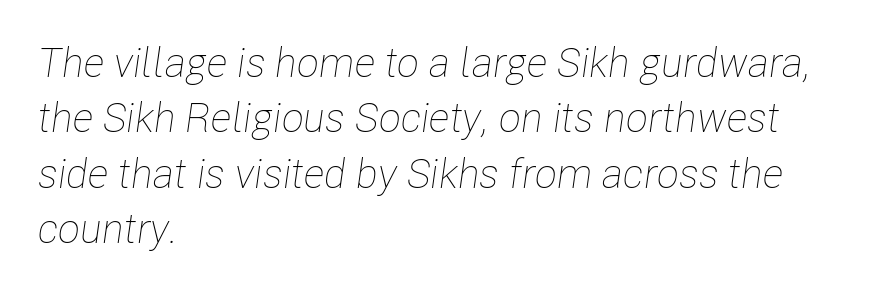
The designer left line spacing at the default. The space beneath each line is pristine and unruled. The letters advance in unequal steps, a hallmark of proportional type. If you drew a line through each stem, it would be angled. The paragraph has a hard left edge and a soft right edge. Stem width sits at or under what a default text font uses.
